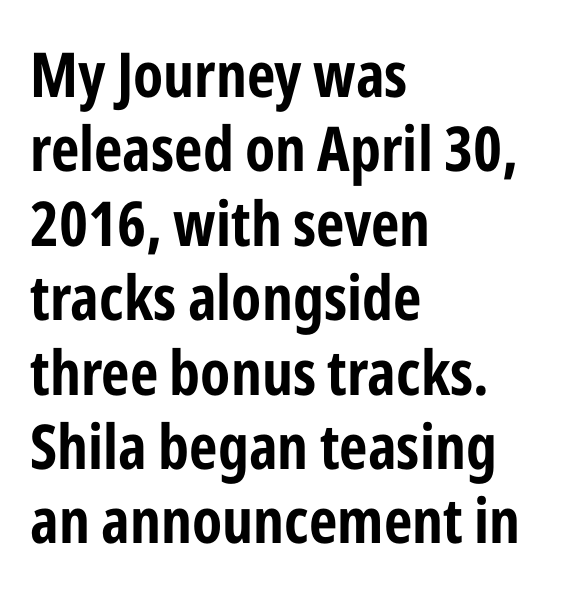
{"serif": "no", "italic": "no", "bold": "yes", "weight": "bold", "width": "condensed", "stroke_contrast": "low", "x_height": "medium", "monospaced": "no", "underline": "no", "align": "left", "line_spacing_ratio": 1.2, "letter_spacing": "normal", "letter_spacing_em": 0.0, "glyph_px": 62}
